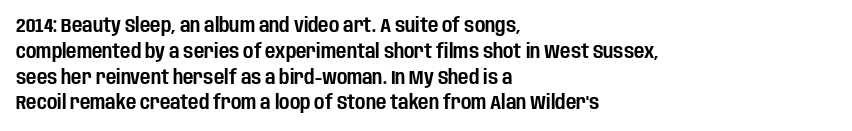
Q: Is the text italic (slanted)? A: No, it is upright.
Q: Is the text underlined? A: No.
Q: How is the paragraph aligned? A: Left-aligned.
Q: Is the spacing between letters normal or unusually wide? A: Normal.
Q: Is the spacing between lines tight, normal or loose? A: Normal.
